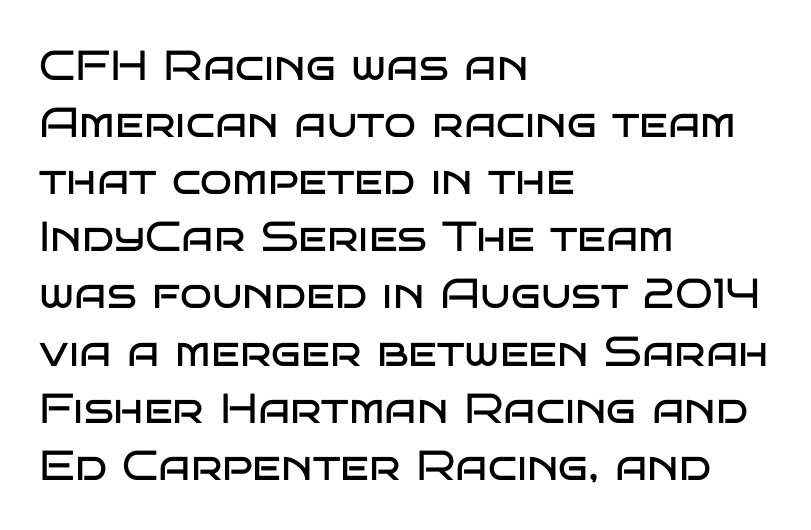
Descenders hang freely into open space. Each line starts at the same left margin while the right side varies. The typography opts for an upright posture over an oblique one. No chunkiness to these letters — they're not bold.
